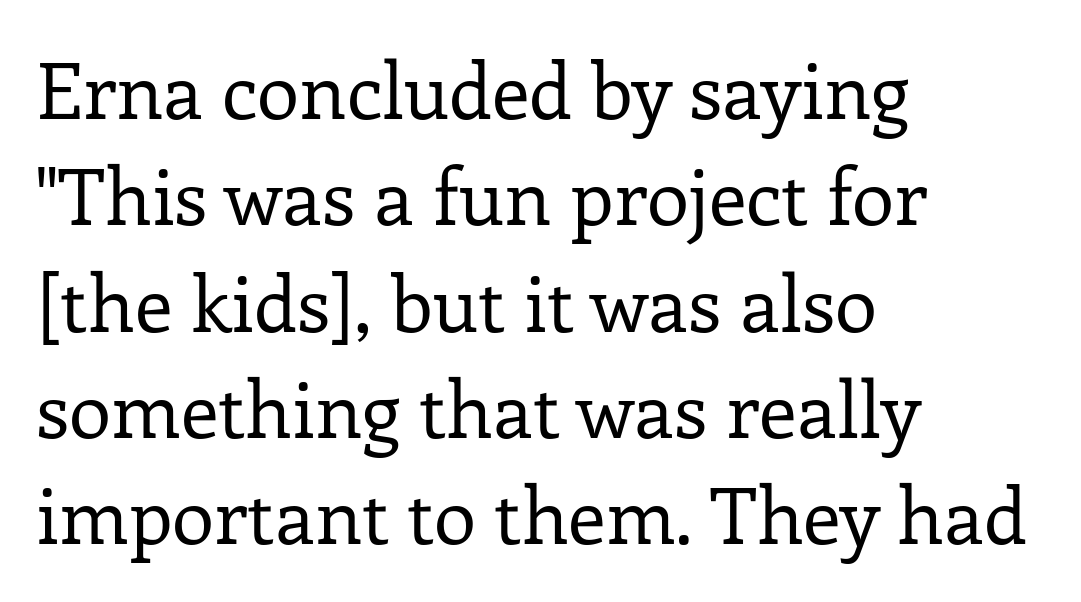
A roman cut, with each character standing at attention. Evenly set lines give the paragraph a standard silhouette. Weight: regular or lighter. This rendering employs a face with finishing strokes, i.e., a serif. Character widths vary here, with narrow letters taking less room than wide ones. Tracking here is standard; glyphs follow each other at the usual distance.
